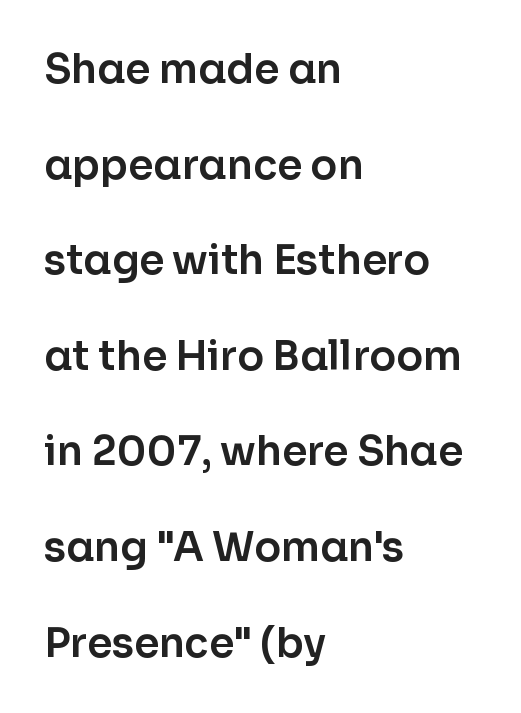
{"serif": "no", "italic": "no", "width": "normal", "stroke_contrast": "low", "x_height": "medium", "monospaced": "no", "underline": "no", "align": "left", "line_spacing": "loose", "line_spacing_ratio": 2.39, "letter_spacing": "normal", "letter_spacing_em": 0.0, "glyph_px": 40}
